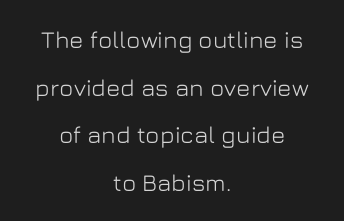
{"italic": "no", "underline": "no", "align": "center", "line_spacing": "loose", "line_spacing_ratio": 1.98, "letter_spacing": "normal", "letter_spacing_em": 0.0, "glyph_px": 24}
